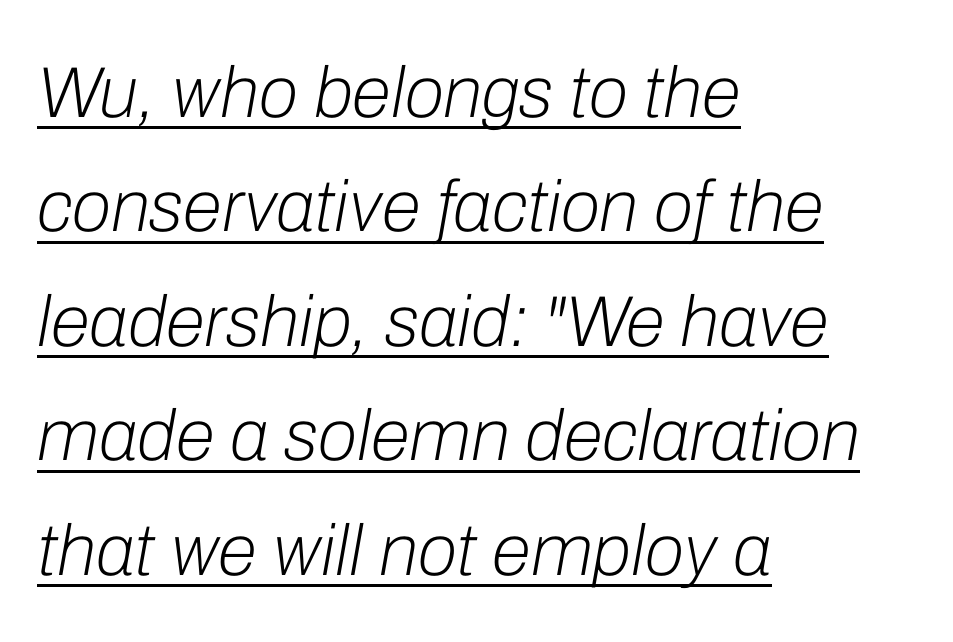
Q: Is the text bold? A: No.
Q: Is the text italic (slanted)? A: Yes, it leans right by about 10 degrees.
Q: Is the text underlined? A: Yes.
Q: How is the paragraph aligned? A: Left-aligned.
Q: Is the spacing between letters normal or unusually wide? A: Normal.
Q: Is the spacing between lines tight, normal or loose? A: Normal.
Q: Width (condensed, normal, or wide)? A: Normal.
Q: Stroke contrast? A: Low.
Q: x-height? A: Medium.
Q: Monospaced? A: No.
